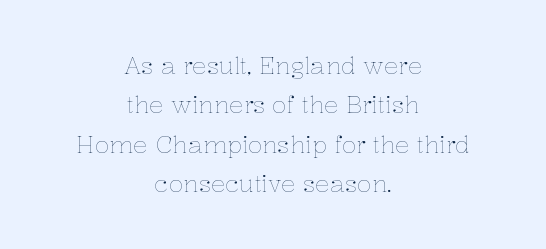
Q: Is the text bold? A: No.
Q: Is the text italic (slanted)? A: No, it is upright.
Q: Is the text underlined? A: No.
Q: How is the paragraph aligned? A: Centered.
Q: Is the spacing between letters normal or unusually wide? A: Normal.
Q: Is the spacing between lines tight, normal or loose? A: Normal.
